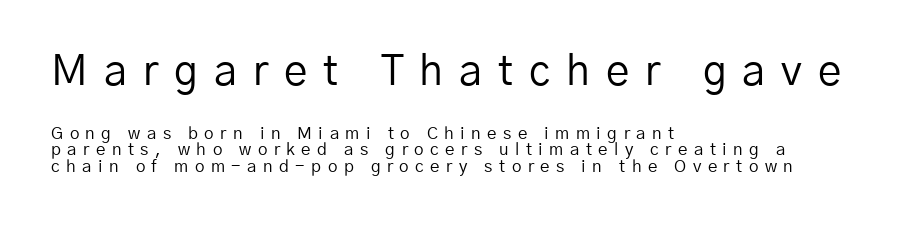
Unbolded letterforms with no extra heft. What's the leading like? Squeezed, with rows nearly overlapping. Underlining? Definitely not there. The earlier block is typeset at a bigger size than the later block. This sample has the flowing, uneven cadence of proportional lettering. Are there feet on the stems? There aren't — it's a sans.
